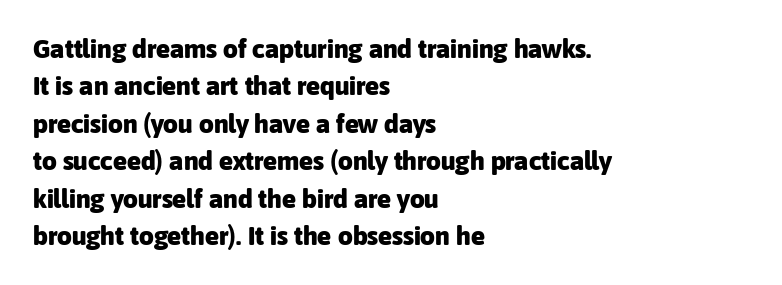
{"italic": "no", "bold": "yes", "underline": "no", "align": "left", "line_spacing": "normal", "line_spacing_ratio": 1.44, "letter_spacing": "normal", "letter_spacing_em": 0.0, "glyph_px": 26}
